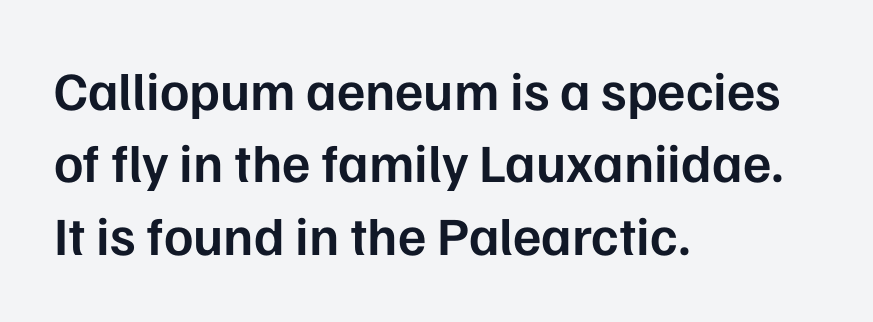
{"serif": "no", "italic": "no", "bold": "semi", "weight": "semibold", "width": "normal", "stroke_contrast": "low", "x_height": "medium", "monospaced": "no", "underline": "no", "align": "left", "line_spacing": "normal", "line_spacing_ratio": 1.34, "letter_spacing": "normal", "letter_spacing_em": 0.0, "glyph_px": 54}
